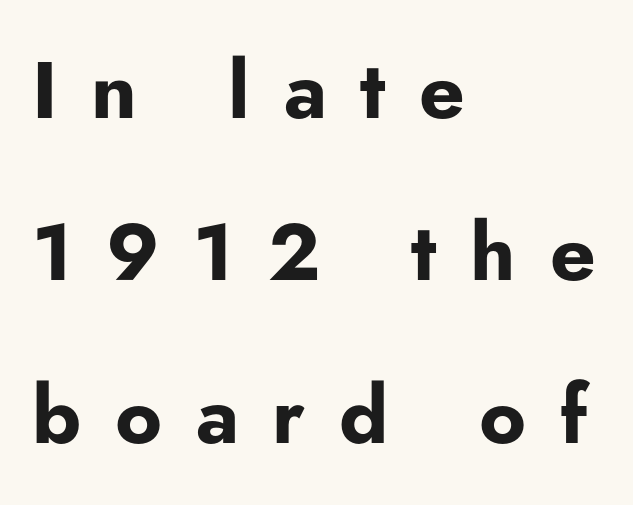
Q: Is the text bold? A: Yes.
Q: Is the text italic (slanted)? A: No, it is upright.
Q: Is the typeface a serif or a sans-serif typeface? A: Sans-serif.
Q: Is the text underlined? A: No.
Q: How is the paragraph aligned? A: Left-aligned.
Q: Is the spacing between letters normal or unusually wide? A: Unusually wide.
Q: Is the spacing between lines tight, normal or loose? A: Loose.
Q: Width (condensed, normal, or wide)? A: Normal.
Q: Stroke contrast? A: Low.
Q: x-height? A: Small.
Q: Monospaced? A: No.
